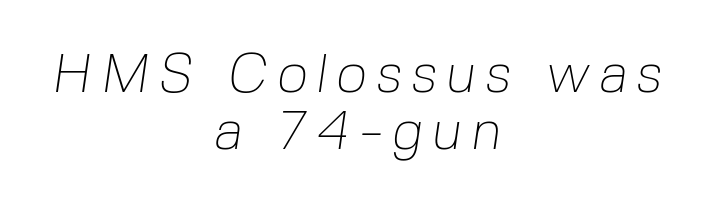
Caption: multi-line text, centered on the measure. The text was rendered using a sans face with plain stroke endings. Line spacing here is tight. No word sits above an underline. The face looks like a standard text weight, possibly lighter. Varying glyph widths throughout — classic text-font behaviour.
